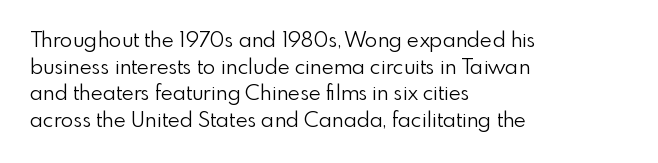
Q: Is the text bold? A: No.
Q: Is the text italic (slanted)? A: No, it is upright.
Q: Is the text underlined? A: No.
Q: How is the paragraph aligned? A: Left-aligned.
Q: Is the spacing between letters normal or unusually wide? A: Normal.
Q: Is the spacing between lines tight, normal or loose? A: Normal.
